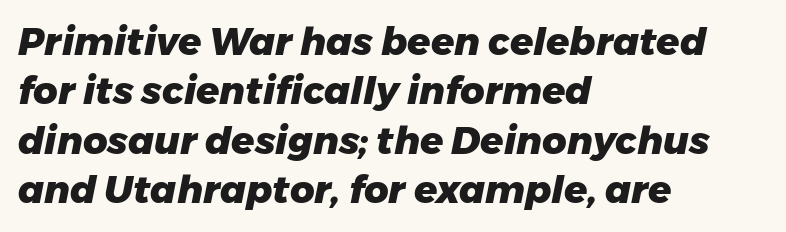
The image shows 38 px heavy type, italic (leaning right); set left-aligned, normal line spacing (1.3x), normal letter spacing, not underlined; low stroke contrast and a medium x-height.
